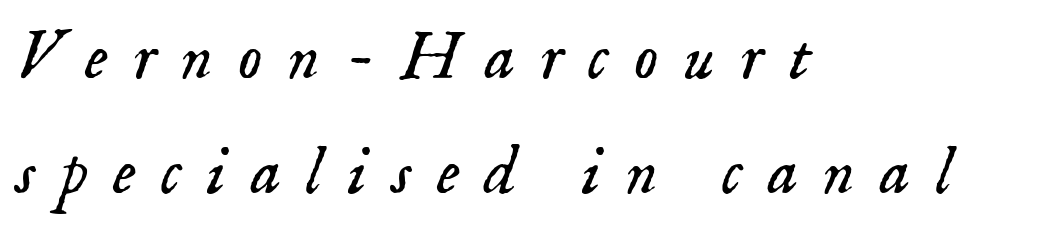
Q: Is the text bold? A: No.
Q: Is the text italic (slanted)? A: Yes, it leans right by about 18 degrees.
Q: Is the typeface a serif or a sans-serif typeface? A: Serif.
Q: Is the text underlined? A: No.
Q: How is the paragraph aligned? A: Left-aligned.
Q: Is the spacing between letters normal or unusually wide? A: Unusually wide.
Q: Is the spacing between lines tight, normal or loose? A: Normal.
Q: Width (condensed, normal, or wide)? A: Normal.
Q: Stroke contrast? A: Low.
Q: x-height? A: Small.
Q: Monospaced? A: No.
